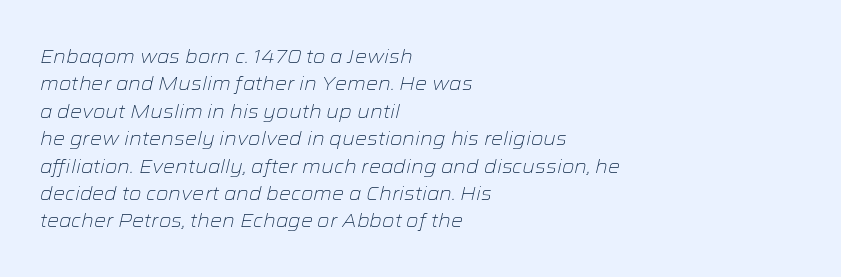
The lettering tilts uniformly, giving the passage an italic look. Honestly, the letter spacing is just normal — you wouldn't notice it. Glance below the letters and you will spot only blank space. Stems and bowls with no extra thickness — not bold. This sample is left-justified, so line endings fall wherever the words run out.
